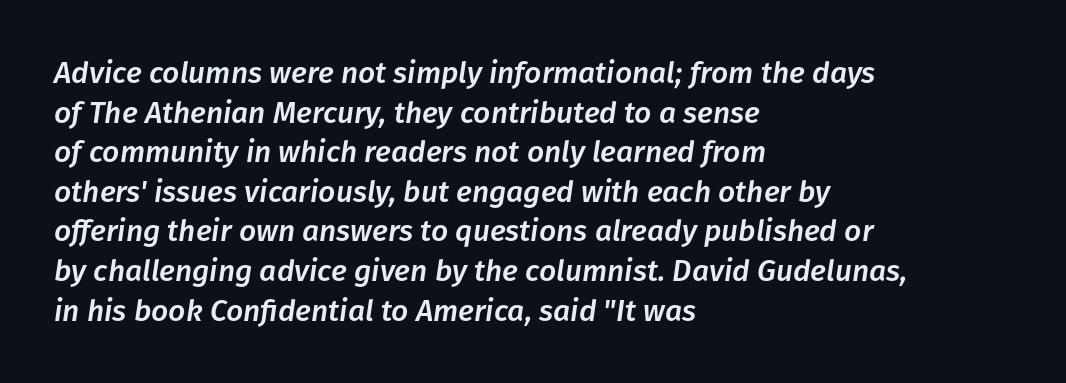
The passage is arranged the way most books set body copy — flush left. Designer's note — italics engaged. Whoever set this chose a conventional vertical rhythm. The passage shown is typed in a proportional face where columns would drift. Letter spacing: default. A bare baseline throughout the passage.
